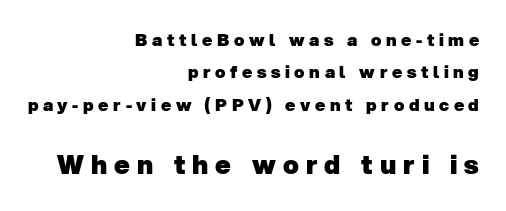
The image shows 26 px bold type; set right-aligned, loose line spacing (1.91x), unusually wide letter spacing (+0.27 em), not underlined; the second (bottom) block is 1.53x larger.
